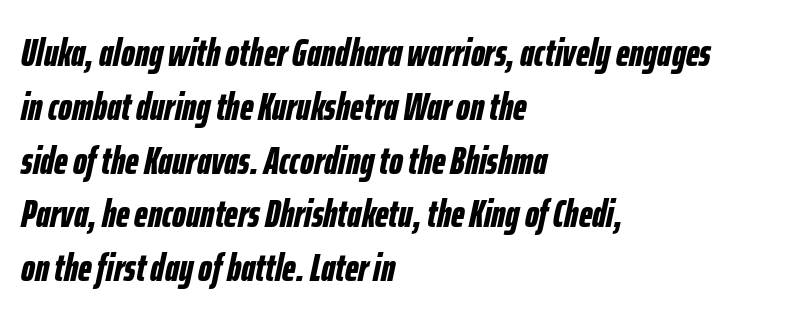
The image shows 39 px bold, condensed type, italic (leaning right); set left-aligned, normal line spacing (1.38x), normal letter spacing, not underlined; low stroke contrast and a medium x-height.
